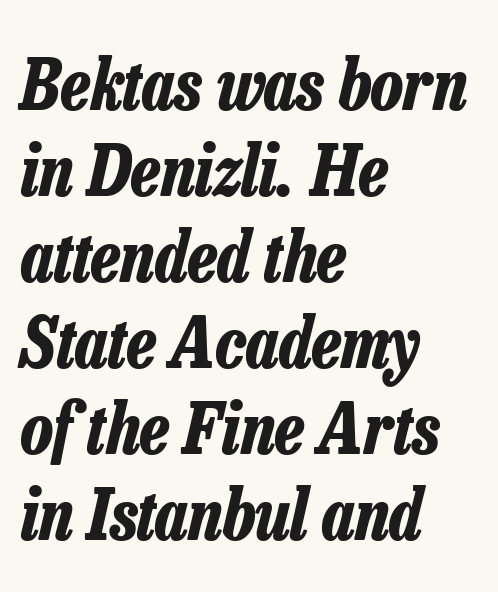
{"italic": "yes", "lean": "right", "slant_degrees": 13, "bold": "yes", "weight": "bold", "width": "condensed", "stroke_contrast": "low", "x_height": "medium", "monospaced": "no", "underline": "no", "align": "left", "line_spacing_ratio": 1.21, "letter_spacing": "normal", "letter_spacing_em": 0.0, "glyph_px": 71}
